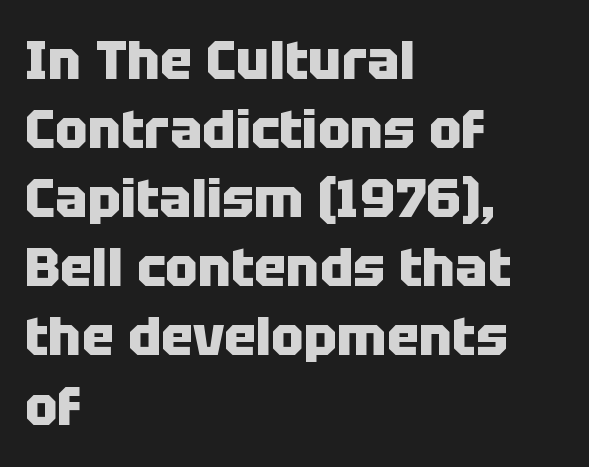
Unmarked baselines from the first word to the last. Note the varied advance widths — an 'i' is clearly narrower than an 'm'. You can tell it's not italic because the verticals are truly vertical. Vertically, the passage feels balanced, rows spaced as you'd expect.
